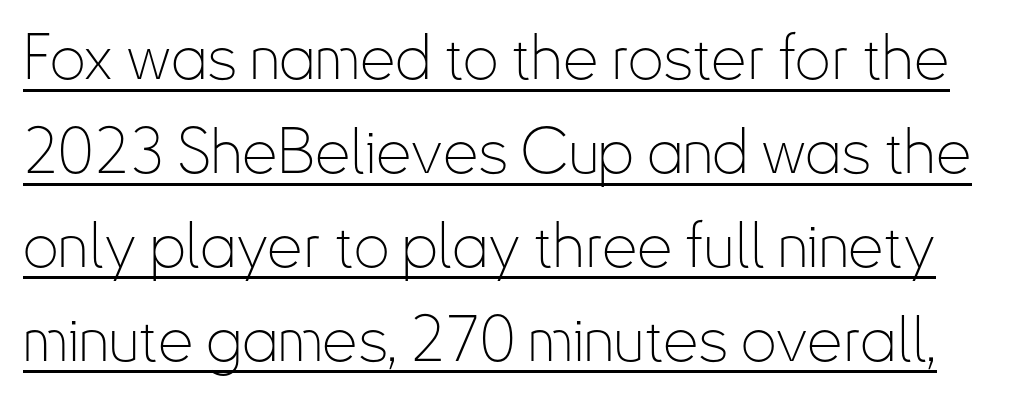
The image shows 63 px thin, condensed sans-serif type, upright; set normal line spacing (1.49x), normal letter spacing, underlined; low stroke contrast and a small x-height.
